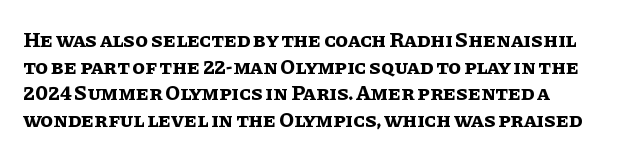
The image shows 21 px bold type, upright; set normal line spacing (1.27x), normal letter spacing, not underlined.
